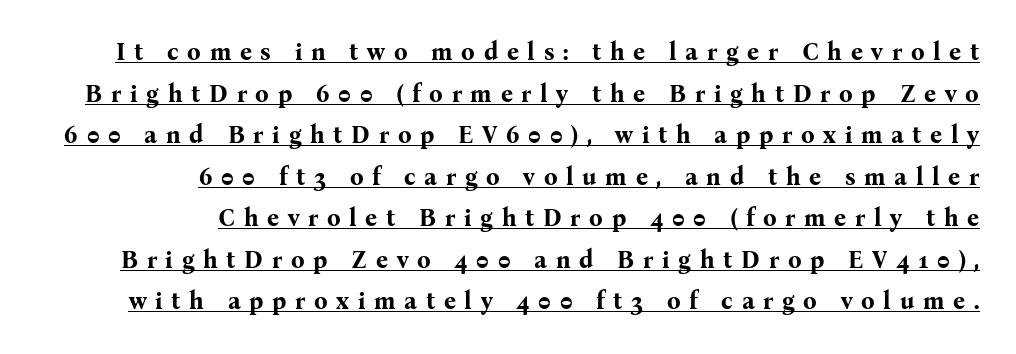
{"italic": "no", "bold": "yes", "underline": "yes", "align": "right", "line_spacing_ratio": 1.73, "letter_spacing": "wide", "letter_spacing_em": 0.36, "glyph_px": 24}
